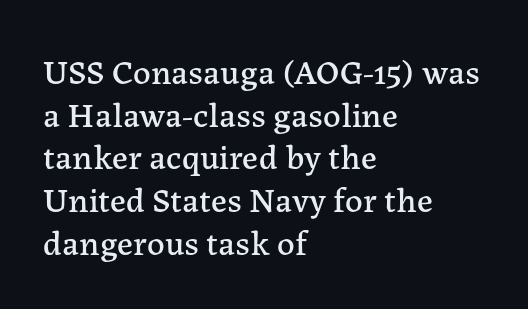
{"serif": "yes", "italic": "no", "width": "normal", "stroke_contrast": "low", "x_height": "medium", "monospaced": "no", "underline": "no", "align": "left", "line_spacing_ratio": 1.22, "letter_spacing": "normal", "letter_spacing_em": 0.0, "glyph_px": 35}
